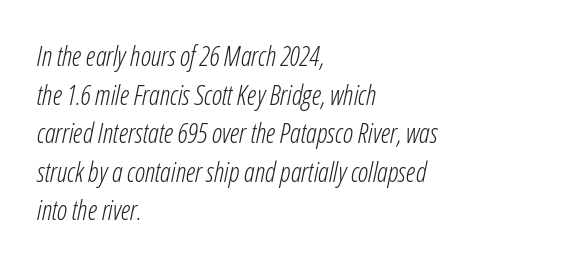
Q: Is the text bold? A: No.
Q: Is the text italic (slanted)? A: Yes, it leans right by about 12 degrees.
Q: Is the text underlined? A: No.
Q: How is the paragraph aligned? A: Left-aligned.
Q: Is the spacing between letters normal or unusually wide? A: Normal.
Q: Is the spacing between lines tight, normal or loose? A: Normal.
